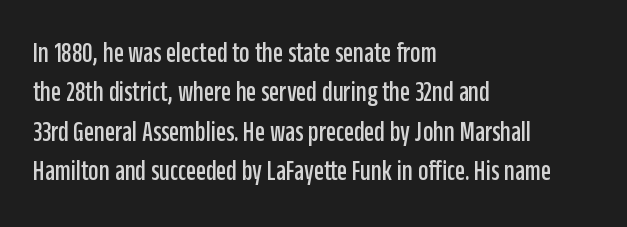
The zone under the glyphs is completely vacant. These lines sit exactly where default settings would place them. The gaps between neighbouring characters are ordinary and unremarkable. The lines are quadded left.
